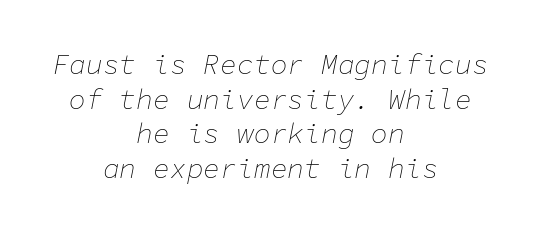
The image shows 28 px thin type, italic (leaning right), monospaced; set centered, line spacing 1.24x, normal letter spacing, not underlined; low stroke contrast and a medium x-height.
